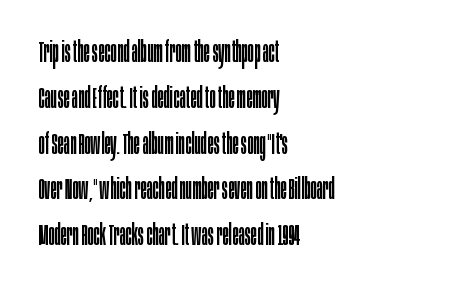
Q: Is the text bold? A: No.
Q: Is the text italic (slanted)? A: No, it is upright.
Q: Is the typeface a serif or a sans-serif typeface? A: Sans-serif.
Q: Is the text underlined? A: No.
Q: How is the paragraph aligned? A: Left-aligned.
Q: Is the spacing between letters normal or unusually wide? A: Normal.
Q: Is the spacing between lines tight, normal or loose? A: Normal.
Q: Width (condensed, normal, or wide)? A: Condensed.
Q: Stroke contrast? A: Low.
Q: x-height? A: Large.
Q: Monospaced? A: No.
